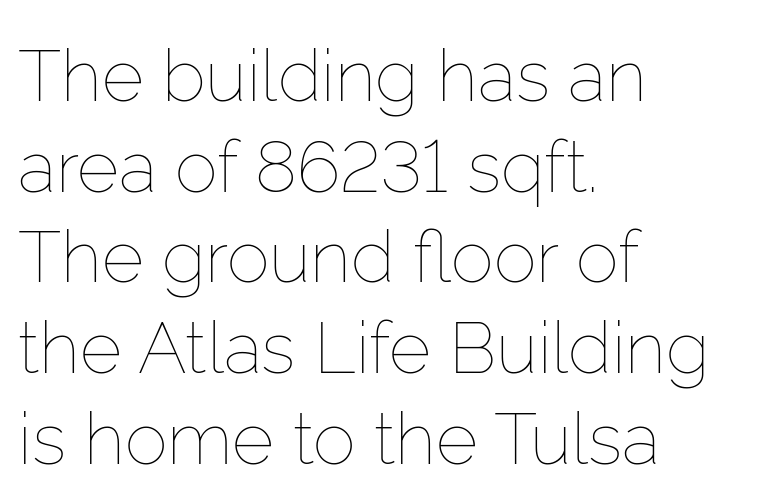
{"italic": "no", "bold": "no", "weight": "thin", "width": "normal", "stroke_contrast": "low", "x_height": "medium", "monospaced": "no", "underline": "no", "align": "left", "line_spacing": "normal", "line_spacing_ratio": 1.26, "letter_spacing": "normal", "letter_spacing_em": 0.0, "glyph_px": 72}
